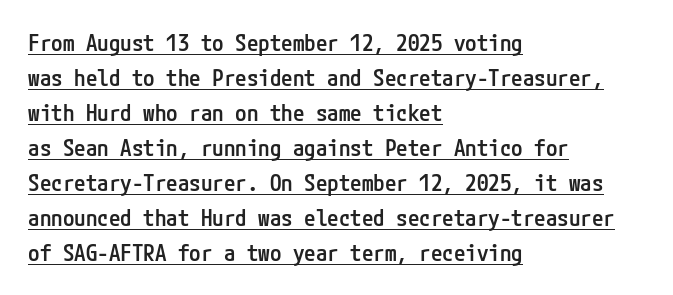
Check the space under the baseline: a stroke is drawn there. In terms of posture, this sample is upright. Visually the block forms a straight wall on the left and a jagged coastline on the right. The vertical gap from one line to the next is medium. The type is set solid horizontally, with unmodified tracking. Set as a demibold, roughly 600 on the weight scale.
